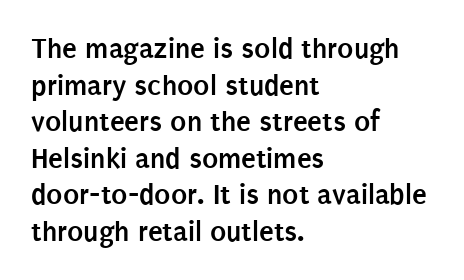
Q: Is the text bold? A: Yes.
Q: Is the text italic (slanted)? A: No, it is upright.
Q: Is the typeface a serif or a sans-serif typeface? A: Sans-serif.
Q: Is the text underlined? A: No.
Q: How is the paragraph aligned? A: Left-aligned.
Q: Is the spacing between letters normal or unusually wide? A: Normal.
Q: Width (condensed, normal, or wide)? A: Condensed.
Q: Stroke contrast? A: Low.
Q: x-height? A: Large.
Q: Monospaced? A: No.
